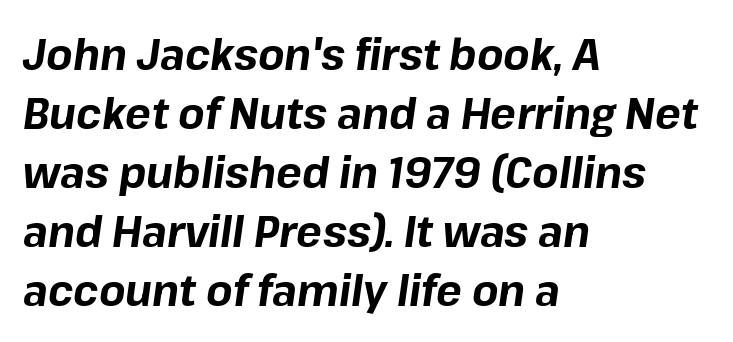
Q: Is the text bold? A: Yes.
Q: Is the text italic (slanted)? A: Yes, it leans right by about 8 degrees.
Q: Is the text underlined? A: No.
Q: How is the paragraph aligned? A: Left-aligned.
Q: Is the spacing between letters normal or unusually wide? A: Normal.
Q: Is the spacing between lines tight, normal or loose? A: Normal.
Q: Width (condensed, normal, or wide)? A: Normal.
Q: Stroke contrast? A: Low.
Q: x-height? A: Medium.
Q: Monospaced? A: No.
